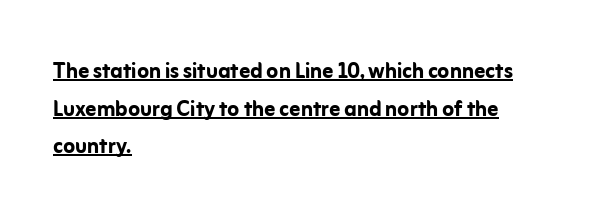
The compositor pushed each line to the left boundary. A dark, heavy texture on the line: the type is bold. Does the leading feel generous? No, just average. The horizontal fit of the characters is conventional and even. The letters stand upright; this is a roman face.
